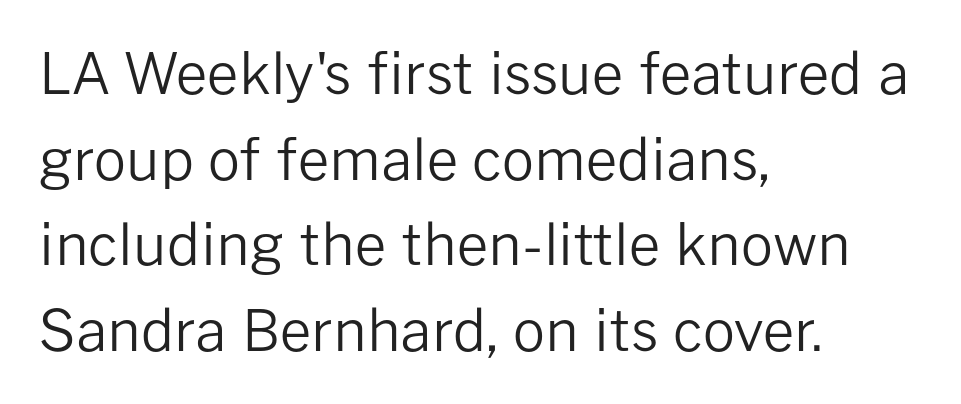
{"serif": "no", "italic": "no", "bold": "no", "weight": "regular", "width": "normal", "stroke_contrast": "low", "x_height": "medium", "monospaced": "no", "underline": "no", "align": "left", "line_spacing": "normal", "line_spacing_ratio": 1.53, "letter_spacing": "normal", "letter_spacing_em": 0.0, "glyph_px": 56}
